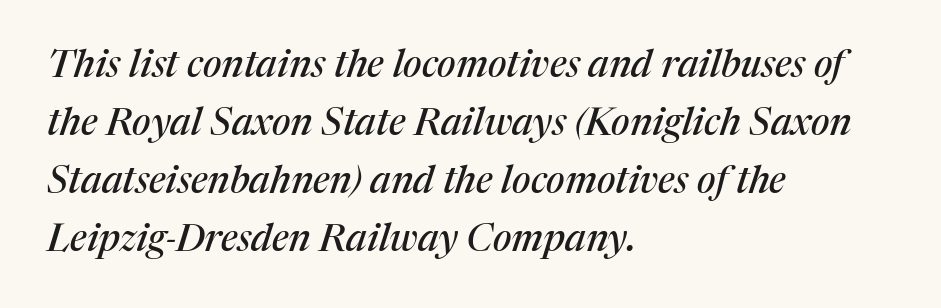
The image shows 38 px serif type, italic (leaning right); set left-aligned, normal line spacing (1.53x), normal letter spacing, not underlined; medium stroke contrast and a medium x-height.
